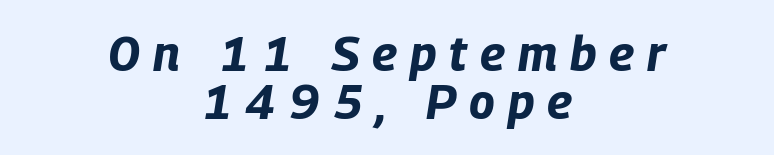
{"italic": "yes", "lean": "right", "slant_degrees": 9, "bold": "yes", "weight": "bold", "width": "condensed", "stroke_contrast": "low", "x_height": "large", "monospaced": "no", "underline": "no", "align": "center", "line_spacing": "tight", "line_spacing_ratio": 1.01, "letter_spacing": "wide", "letter_spacing_em": 0.27, "glyph_px": 48}
